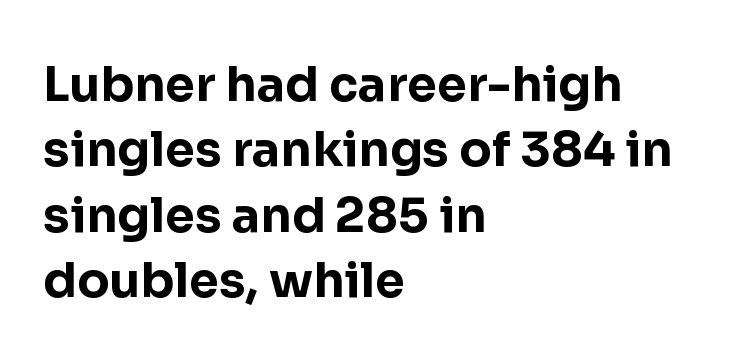
Q: Is the text bold? A: Yes.
Q: Is the text italic (slanted)? A: No, it is upright.
Q: Is the typeface a serif or a sans-serif typeface? A: Sans-serif.
Q: Is the text underlined? A: No.
Q: How is the paragraph aligned? A: Left-aligned.
Q: Is the spacing between letters normal or unusually wide? A: Normal.
Q: Is the spacing between lines tight, normal or loose? A: Normal.
Q: Width (condensed, normal, or wide)? A: Normal.
Q: Stroke contrast? A: Low.
Q: x-height? A: Medium.
Q: Monospaced? A: No.
